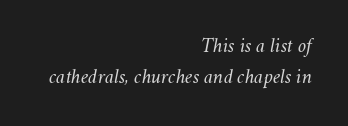
The image shows 21 px text type, italic (leaning right); set right-aligned, normal line spacing (1.48x), normal letter spacing, not underlined.
